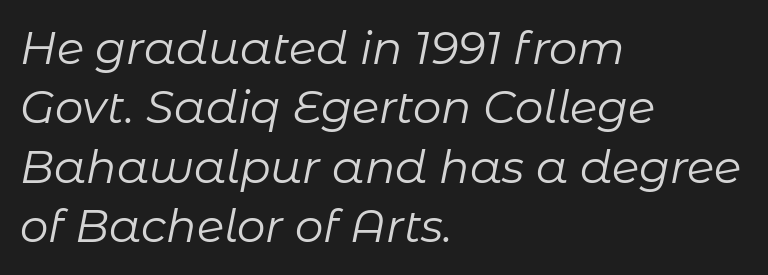
{"italic": "yes", "lean": "right", "slant_degrees": 11, "bold": "no", "weight": "regular", "width": "normal", "stroke_contrast": "low", "x_height": "medium", "monospaced": "no", "underline": "no", "align": "left", "line_spacing": "normal", "line_spacing_ratio": 1.32, "letter_spacing": "normal", "letter_spacing_em": 0.0, "glyph_px": 45}
